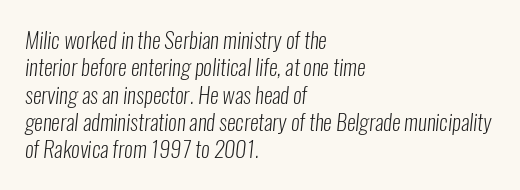
The image shows 22 px text type; set left-aligned, line spacing 1.24x, normal letter spacing, not underlined.
